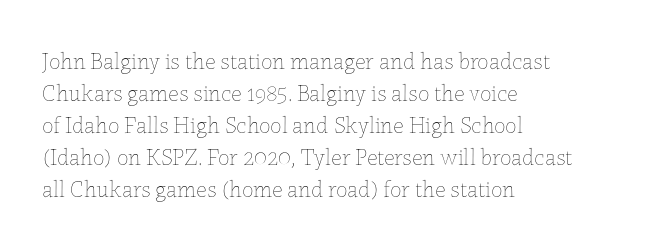
Caption: standard tracking, unaltered. Does the leading feel generous? No, just average. The lines are quadded left. Check the space under the baseline: it is left empty.
